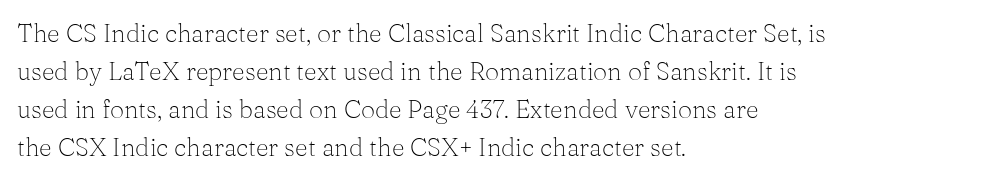
Q: Is the text bold? A: No.
Q: Is the text italic (slanted)? A: No, it is upright.
Q: Is the text underlined? A: No.
Q: How is the paragraph aligned? A: Left-aligned.
Q: Is the spacing between letters normal or unusually wide? A: Normal.
Q: Is the spacing between lines tight, normal or loose? A: Normal.
